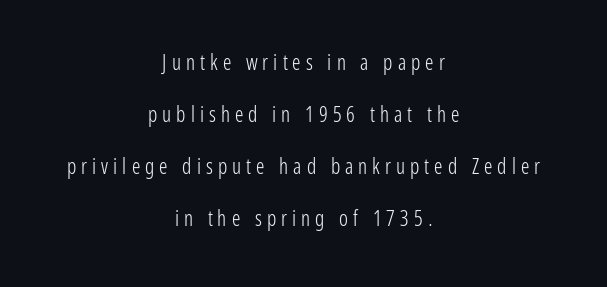
The image shows 21 px text type, upright; set centered, loose line spacing (2.48x), unusually wide letter spacing (+0.24 em), not underlined.
